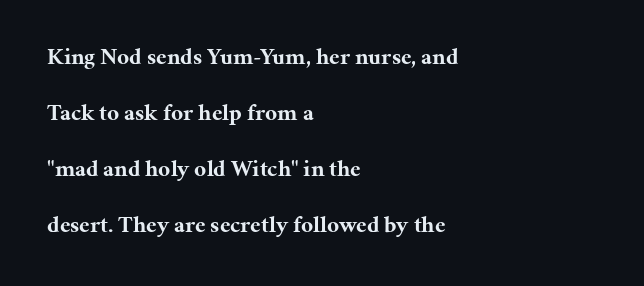
The image shows 23 px bold type, upright; set left-aligned, loose line spacing (2.43x), normal letter spacing, not underlined.
